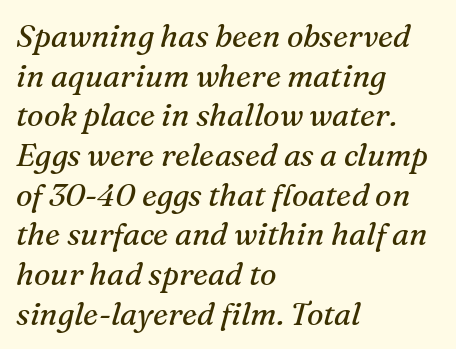
One glance says typical: line gaps are just what's usual. Check where the strokes stop: tiny serifs finish them off. These lines are set flush left with a ragged right edge. The typography opts for an oblique posture over an upright one.
